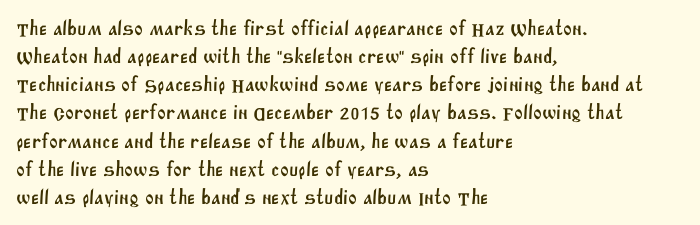
Beneath every word, the page is bare. Each word holds together tightly as a unit, with standard inter-letter gaps. Evenly set lines give the paragraph a standard silhouette. The passage is arranged the way most books set body copy — flush left.
